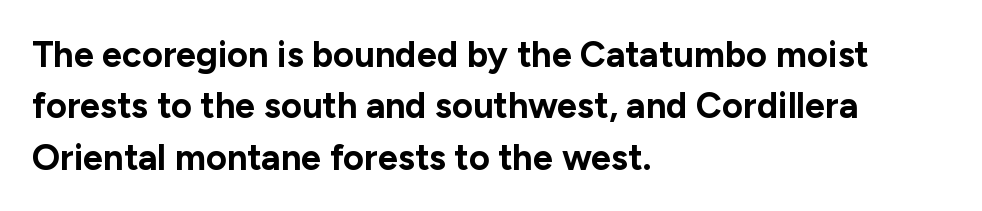
Words appear dense and cohesive because spacing is normal. This sample has the flowing, uneven cadence of proportional lettering. Underline: absent. The text was rendered using a sans face with plain stroke endings. Honestly, the row spacing looks completely unremarkable. Is there any slant? The stems are plumb.
